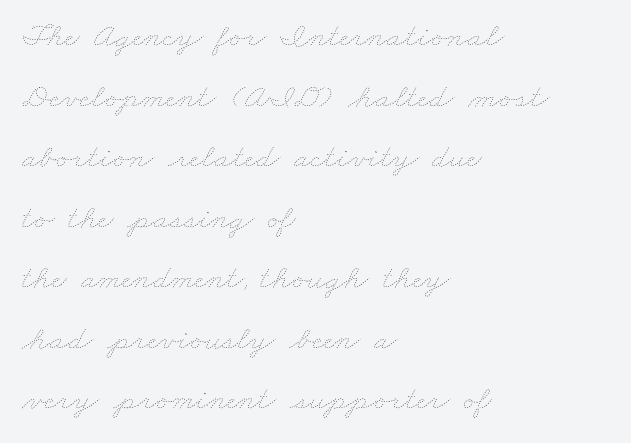
The image shows 34 px thin, wide type; set left-aligned, line spacing 1.78x, normal letter spacing, not underlined; low stroke contrast and a small x-height.
